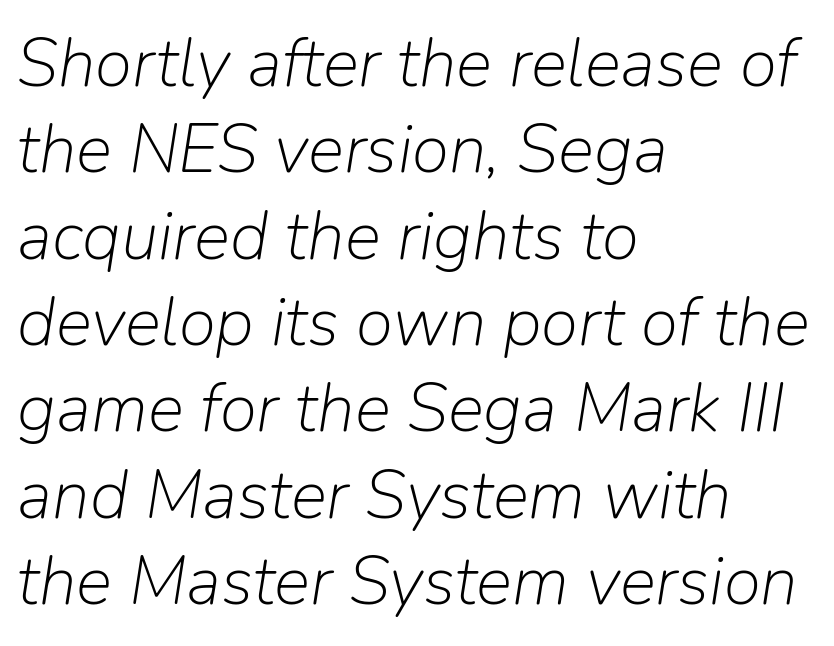
Q: Is the text bold? A: No.
Q: Is the text italic (slanted)? A: Yes, it leans right by about 9 degrees.
Q: Is the text underlined? A: No.
Q: How is the paragraph aligned? A: Left-aligned.
Q: Is the spacing between letters normal or unusually wide? A: Normal.
Q: Is the spacing between lines tight, normal or loose? A: Normal.
Q: Width (condensed, normal, or wide)? A: Normal.
Q: Stroke contrast? A: Low.
Q: x-height? A: Medium.
Q: Monospaced? A: No.
